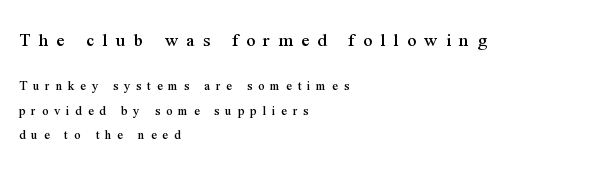
This layout puts the oversized block above and the modest block below. Do the letters lean? They stand straight. The rendering anchors every line to the left-hand side. This rendering features lettering with no underline. The gaps between neighbouring characters are conspicuously large.
